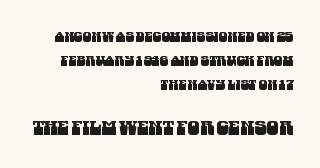
The image shows 20 px text type; set right-aligned, normal line spacing (1.7x), normal letter spacing, not underlined; the second (bottom) block is 1.43x larger.
